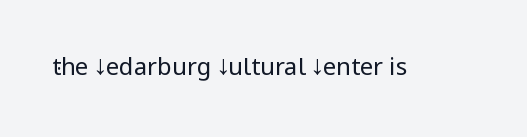
Q: Is the text bold? A: No.
Q: Is the text italic (slanted)? A: No, it is upright.
Q: Is the text underlined? A: No.
Q: Is the spacing between letters normal or unusually wide? A: Normal.
